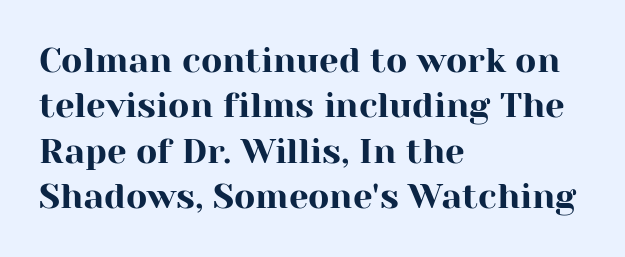
The text was rendered using a seriffed face with decorative stroke endings. The type sits square on the baseline with zero lean. Unmarked baselines from the first word to the last. Honestly, the row spacing looks completely unremarkable.
